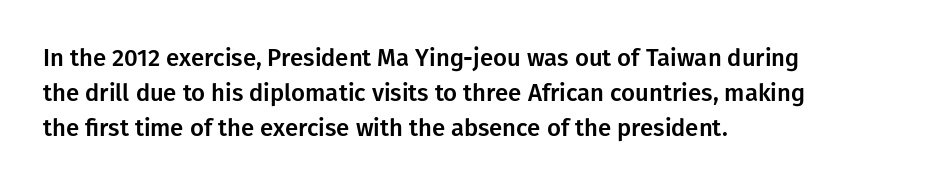
The image shows 24 px text type, upright; set left-aligned, normal line spacing (1.46x), normal letter spacing, not underlined.
